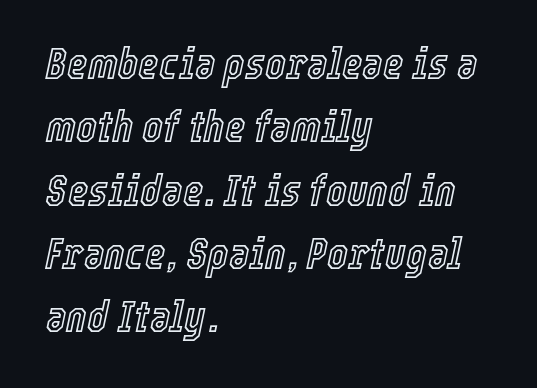
Q: Is the text italic (slanted)? A: Yes, it leans right by about 12 degrees.
Q: Is the text underlined? A: No.
Q: How is the paragraph aligned? A: Left-aligned.
Q: Is the spacing between letters normal or unusually wide? A: Normal.
Q: Is the spacing between lines tight, normal or loose? A: Normal.
Q: Width (condensed, normal, or wide)? A: Condensed.
Q: x-height? A: Medium.
Q: Monospaced? A: No.
